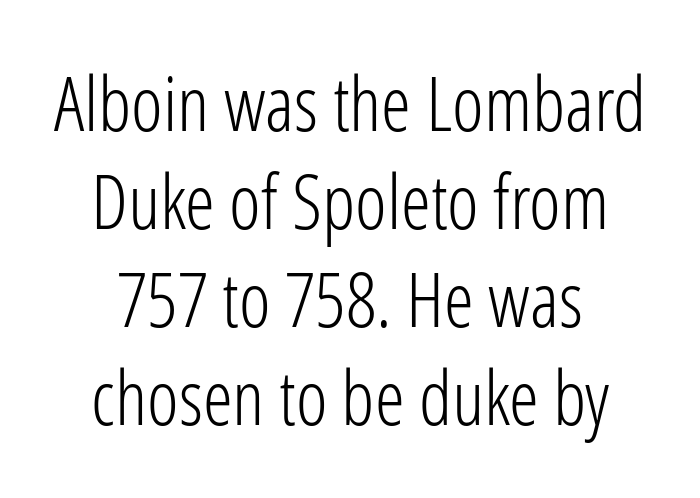
A typesetter would call this zero additional tracking. Stroke mass is kept to a normal reading level or below. You can tell it's not italic because the verticals are truly vertical. Think of a printed novel: that variable character pitch is what you see here. The glyphs in this specimen are sans serif. Vertically, the passage feels balanced, rows spaced as you'd expect.
